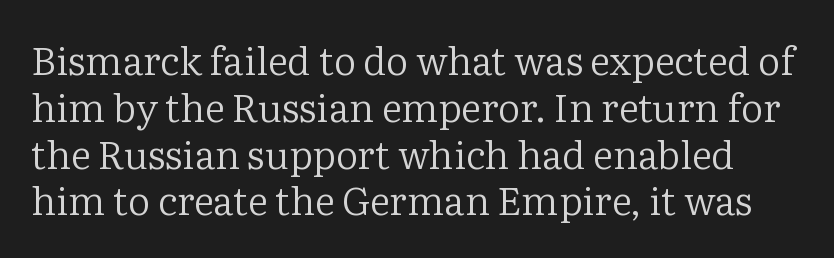
{"serif": "yes", "italic": "no", "bold": "no", "weight": "regular", "width": "normal", "stroke_contrast": "low", "x_height": "medium", "monospaced": "no", "underline": "no", "line_spacing_ratio": 1.2, "letter_spacing": "normal", "letter_spacing_em": 0.0, "glyph_px": 39}
